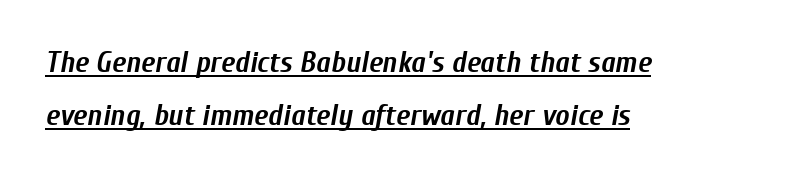
Q: Is the text bold? A: Yes.
Q: Is the text italic (slanted)? A: Yes, it leans right by about 10 degrees.
Q: Is the text underlined? A: Yes.
Q: How is the paragraph aligned? A: Left-aligned.
Q: Is the spacing between letters normal or unusually wide? A: Normal.
Q: Width (condensed, normal, or wide)? A: Condensed.
Q: Stroke contrast? A: Low.
Q: x-height? A: Medium.
Q: Monospaced? A: No.
